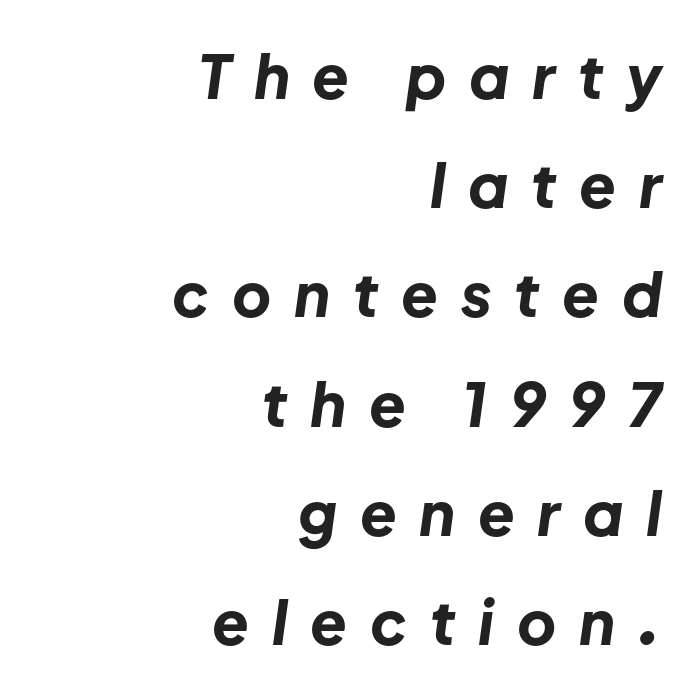
The image shows 60 px bold type, italic (leaning right); set right-aligned, line spacing 1.82x, unusually wide letter spacing (+0.38 em), not underlined; low stroke contrast and a medium x-height.
